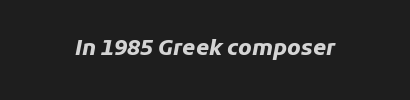
Q: Is the text bold? A: Yes.
Q: Is the text italic (slanted)? A: Yes, it leans right by about 11 degrees.
Q: Is the text underlined? A: No.
Q: Is the spacing between letters normal or unusually wide? A: Normal.
